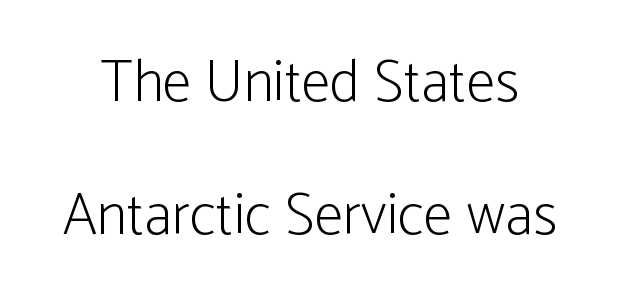
The image shows 59 px light, condensed sans-serif type, upright; set loose line spacing (2.26x), normal letter spacing, not underlined; low stroke contrast and a medium x-height.
